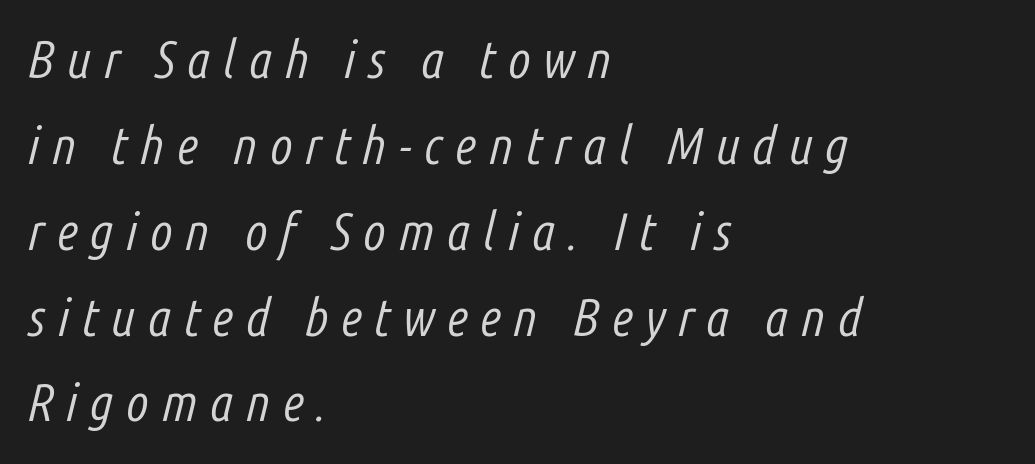
Leading: standard. Does the lettering tilt? It does — this is italic. The passage shown has open, widely tracked lettering throughout. Short and long lines alike share a common starting point at left. These lines are rendered in a variable-pitch font. Vertical stems look standard width or narrower in stroke.
